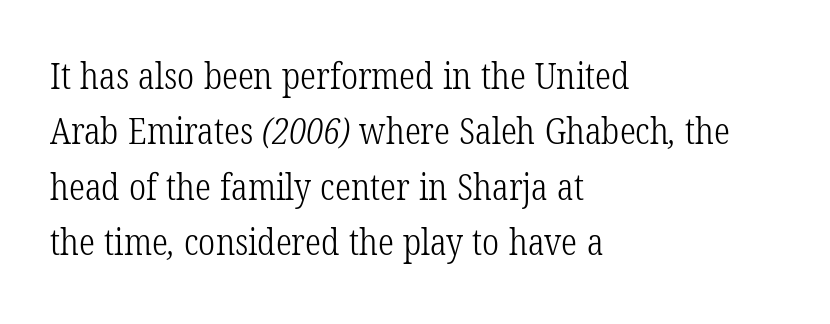
Left-aligned paragraph, ragged on the right. The type is set solid horizontally, with unmodified tracking. The font sits on the lighter half of the weight spectrum, regular included. Leading: standard. This is serif lettering, the kind often seen in printed books. Do the characters align in a grid? No, the font is proportional.
